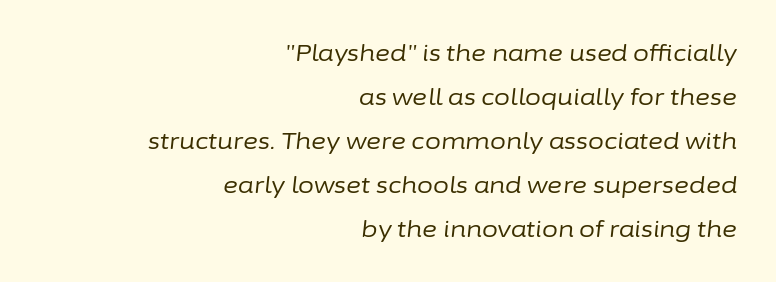
Looking at the ascenders, they clearly lean. Line spacing here is loose. Where is the straight margin? On the right. Stroke mass is kept to a normal reading level or below.
